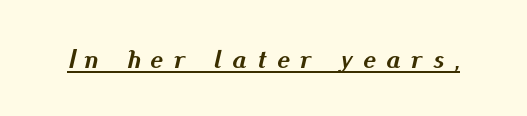
Q: Is the text bold? A: Yes.
Q: Is the text italic (slanted)? A: Yes, it leans right by about 13 degrees.
Q: Is the text underlined? A: Yes.
Q: Is the spacing between letters normal or unusually wide? A: Unusually wide.
